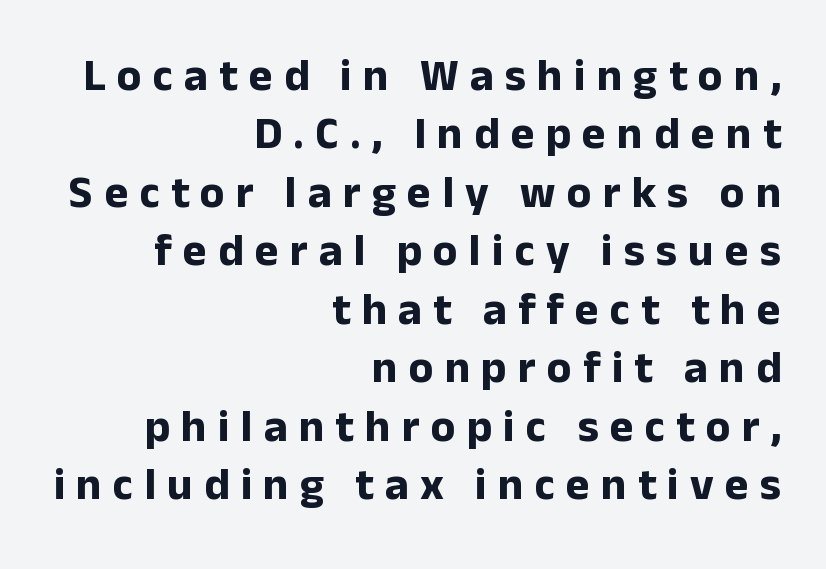
Q: Is the text bold? A: Yes.
Q: Is the text italic (slanted)? A: No, it is upright.
Q: Is the typeface a serif or a sans-serif typeface? A: Sans-serif.
Q: Is the text underlined? A: No.
Q: How is the paragraph aligned? A: Right-aligned.
Q: Is the spacing between letters normal or unusually wide? A: Unusually wide.
Q: Is the spacing between lines tight, normal or loose? A: Normal.
Q: Width (condensed, normal, or wide)? A: Normal.
Q: Stroke contrast? A: Low.
Q: x-height? A: Medium.
Q: Monospaced? A: No.
